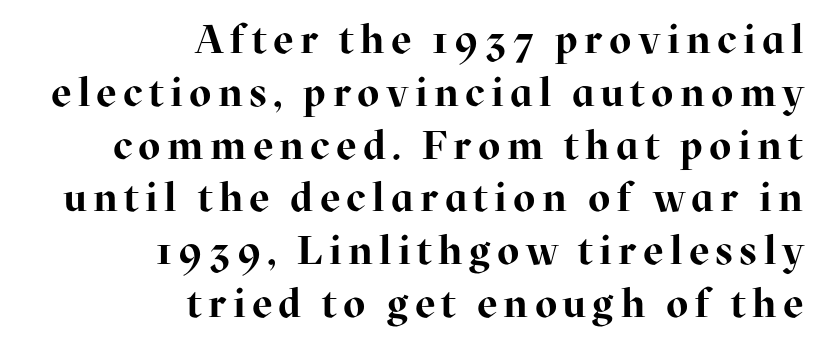
The image shows 40 px bold serif type, upright; set right-aligned, normal line spacing (1.32x), not underlined; high stroke contrast and a medium x-height.
